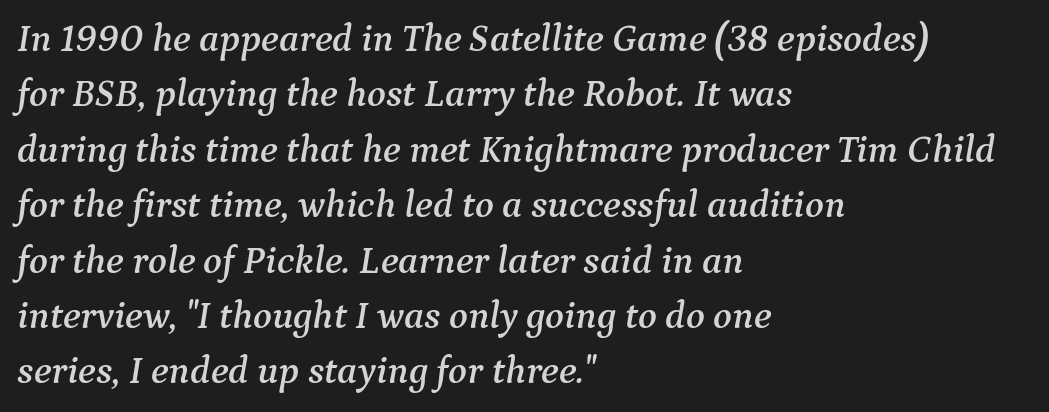
This sample is left-justified, so line endings fall wherever the words run out. These lines sit exactly where default settings would place them. Default kerning and tracking; the words read as compact shapes. The string is rendered with underlining switched off.
